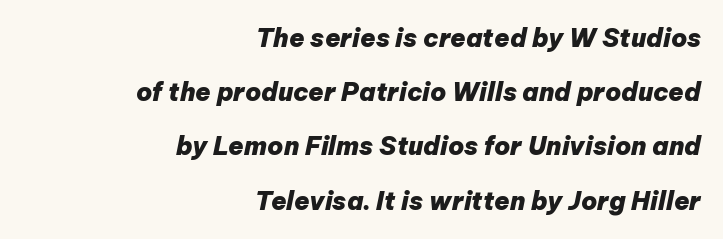
The image shows 25 px bold type, italic (leaning right); set right-aligned, loose line spacing (2.17x), normal letter spacing, not underlined.
